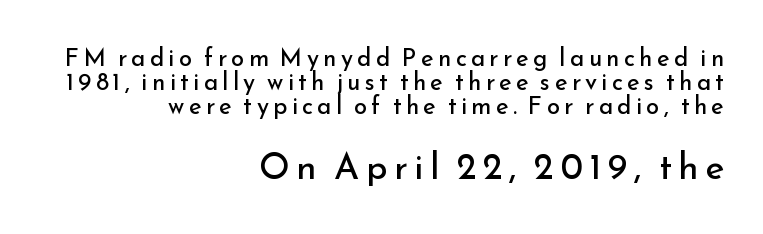
The image shows 36 px regular-weight sans-serif type, upright; set right-aligned, tight line spacing (0.99x), not underlined; the second (bottom) block is 1.5x larger; low stroke contrast and a small x-height.
